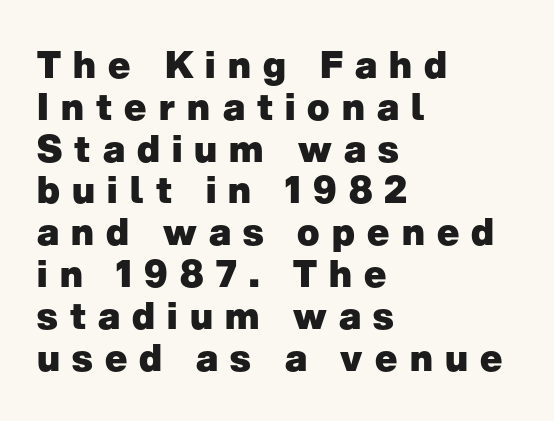
Q: Is the text bold? A: Yes.
Q: Is the text italic (slanted)? A: No, it is upright.
Q: Is the typeface a serif or a sans-serif typeface? A: Sans-serif.
Q: Is the text underlined? A: No.
Q: How is the paragraph aligned? A: Left-aligned.
Q: Is the spacing between letters normal or unusually wide? A: Unusually wide.
Q: Is the spacing between lines tight, normal or loose? A: Tight.
Q: Width (condensed, normal, or wide)? A: Normal.
Q: Stroke contrast? A: Low.
Q: x-height? A: Medium.
Q: Monospaced? A: No.
